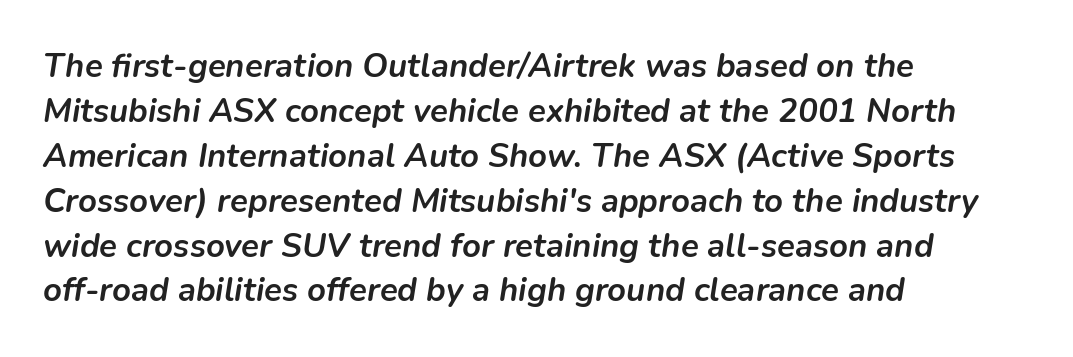
The glyphs are unaccompanied by any horizontal stroke below them. You could call the tracking neutral — neither tight nor loose. Successive baselines arrive at the customary interval. The letters advance in unequal steps, a hallmark of proportional type. You'd pick this weight for a headline — it's a proper bold.
